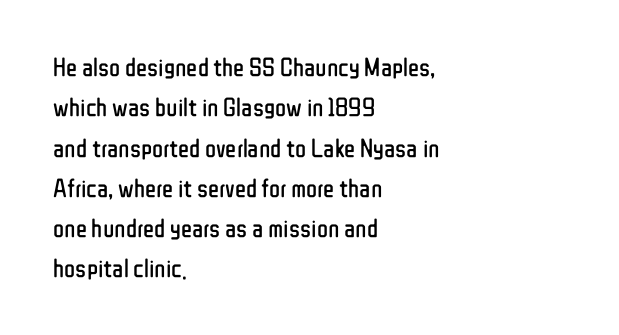
Check the space under the baseline: it is left empty. The type sits square on the baseline with zero lean. Line spacing here is normal. Casual observation: everything's shoved over to the left. Honestly, the letter spacing is just normal — you wouldn't notice it.
